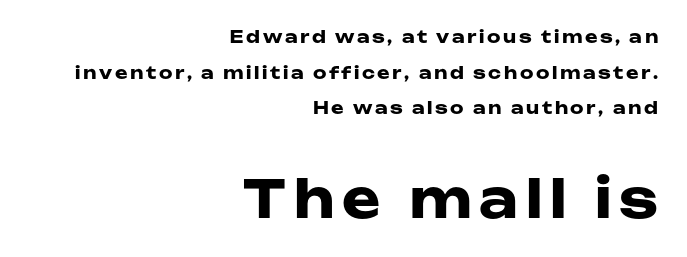
The image shows 52 px heavy, wide sans-serif type, upright; set right-aligned, loose line spacing (2.09x), not underlined; the second (bottom) block is 3.06x larger; low stroke contrast and a medium x-height.
